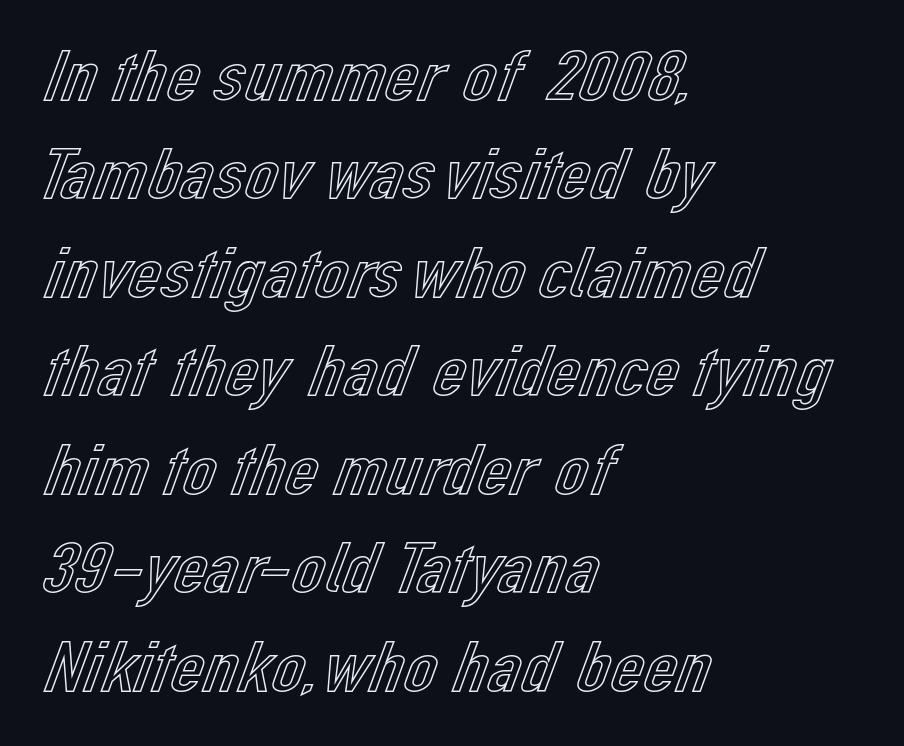
Q: Is the text italic (slanted)? A: Yes.
Q: Is the text underlined? A: No.
Q: How is the paragraph aligned? A: Left-aligned.
Q: Is the spacing between letters normal or unusually wide? A: Normal.
Q: Is the spacing between lines tight, normal or loose? A: Normal.
Q: Width (condensed, normal, or wide)? A: Normal.
Q: x-height? A: Medium.
Q: Monospaced? A: No.
